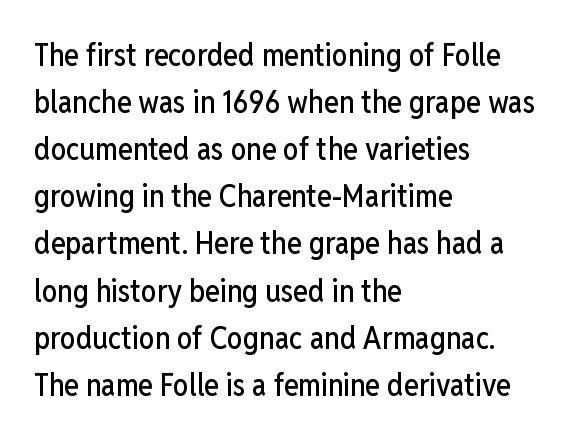
Q: Is the text italic (slanted)? A: No, it is upright.
Q: Is the typeface a serif or a sans-serif typeface? A: Sans-serif.
Q: Is the text underlined? A: No.
Q: How is the paragraph aligned? A: Left-aligned.
Q: Is the spacing between letters normal or unusually wide? A: Normal.
Q: Is the spacing between lines tight, normal or loose? A: Normal.
Q: Width (condensed, normal, or wide)? A: Condensed.
Q: Stroke contrast? A: Low.
Q: x-height? A: Medium.
Q: Monospaced? A: No.
